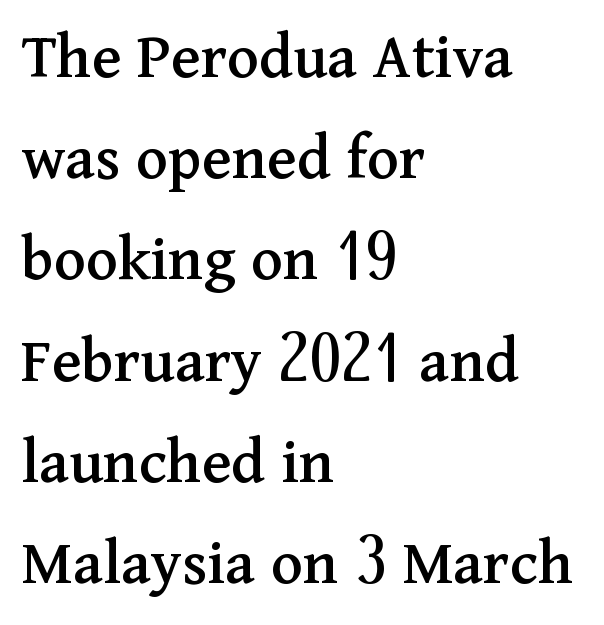
Q: Is the text italic (slanted)? A: No, it is upright.
Q: Is the typeface a serif or a sans-serif typeface? A: Serif.
Q: Is the text underlined? A: No.
Q: How is the paragraph aligned? A: Left-aligned.
Q: Is the spacing between letters normal or unusually wide? A: Normal.
Q: Is the spacing between lines tight, normal or loose? A: Normal.
Q: Width (condensed, normal, or wide)? A: Normal.
Q: Stroke contrast? A: Medium.
Q: x-height? A: Medium.
Q: Monospaced? A: No.
